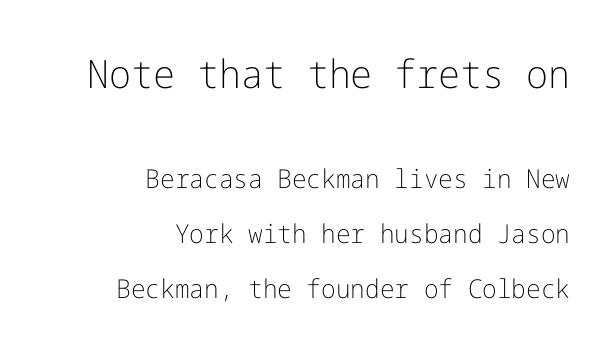
The image shows 39 px light sans-serif type, upright; set right-aligned, loose line spacing (2.12x), normal letter spacing, not underlined; the first (top) block is 1.5x larger; low stroke contrast and a medium x-height.
